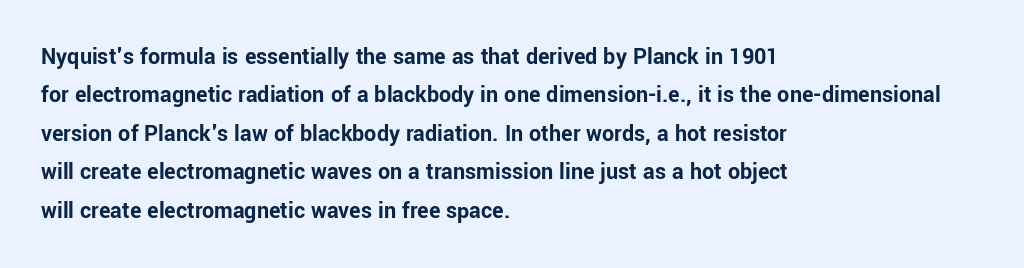
The image shows 24 px bold type, upright; set left-aligned, normal line spacing (1.6x), normal letter spacing, not underlined.
